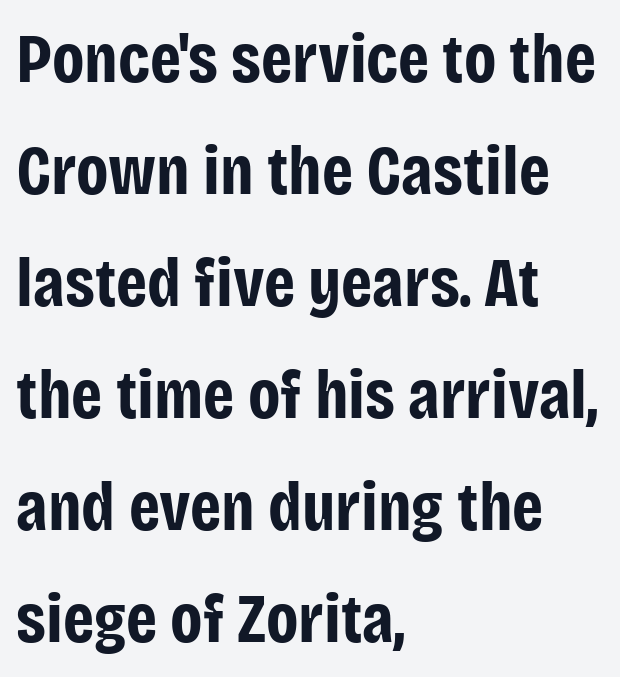
The image shows 70 px bold, condensed sans-serif type, upright; set left-aligned, normal line spacing (1.6x), normal letter spacing, not underlined; low stroke contrast and a large x-height.
